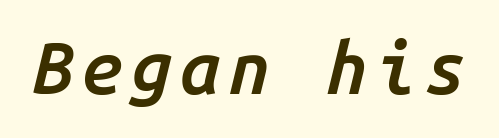
{"italic": "yes", "lean": "right", "slant_degrees": 14, "bold": "semi", "weight": "semibold", "width": "normal", "stroke_contrast": "low", "x_height": "medium", "monospaced": "yes", "underline": "no", "glyph_px": 73}
